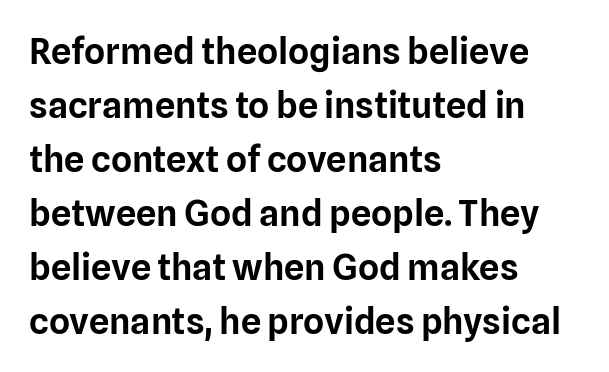
Spacing verdict: proportional, widths tailored to each character. Letterform terminals end flat and unadorned throughout the passage. Is there much room between lines? A standard amount, neither cramped nor airy. The text block is weighted toward the left margin, trailing off unevenly rightward. The specimen omits any rule beneath the text block's lines.
